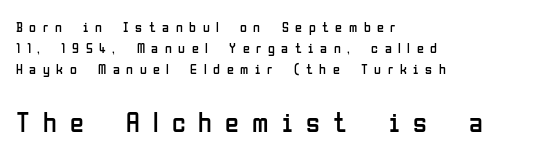
Q: Is the text bold? A: No.
Q: Is the text italic (slanted)? A: No, it is upright.
Q: Is the typeface a serif or a sans-serif typeface? A: Sans-serif.
Q: Is the text underlined? A: No.
Q: How is the paragraph aligned? A: Left-aligned.
Q: Is the spacing between letters normal or unusually wide? A: Unusually wide.
Q: Is the spacing between lines tight, normal or loose? A: Normal.
Q: Which block of text is set in a larger size, the first (top) or the second (bottom)? A: The second (bottom) one.
Q: Width (condensed, normal, or wide)? A: Condensed.
Q: Stroke contrast? A: Low.
Q: x-height? A: Medium.
Q: Monospaced? A: No.
